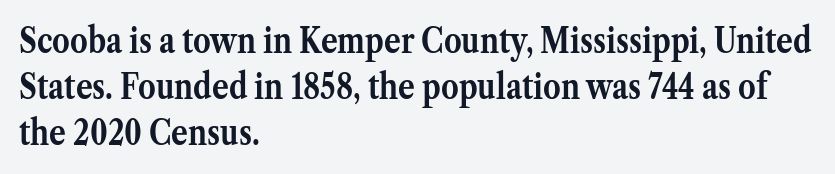
Descenders hang freely into open space. Varying glyph widths throughout — classic text-font behaviour. Summary of weight: heavy, a full bold. Yep, those are serifs on the letters. The typography opts for an upright posture over an oblique one. The rendering keeps characters at their native spacing.
